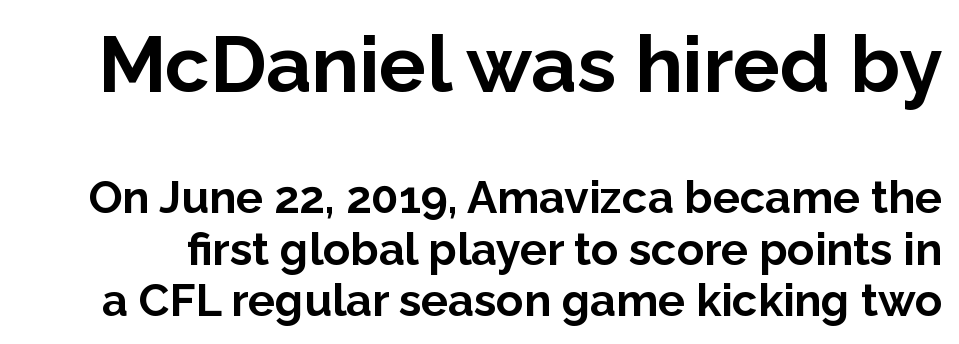
The image shows 79 px bold sans-serif type, upright; set tight line spacing (1.14x), normal letter spacing, not underlined; the first (top) block is 1.76x larger; low stroke contrast and a medium x-height.
